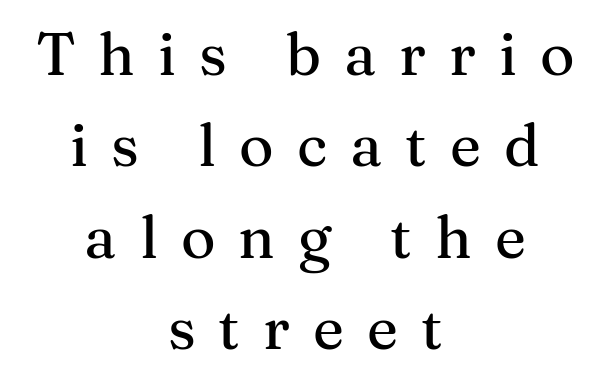
Q: Is the text italic (slanted)? A: No, it is upright.
Q: Is the typeface a serif or a sans-serif typeface? A: Serif.
Q: Is the text underlined? A: No.
Q: How is the paragraph aligned? A: Centered.
Q: Is the spacing between letters normal or unusually wide? A: Unusually wide.
Q: Is the spacing between lines tight, normal or loose? A: Normal.
Q: Width (condensed, normal, or wide)? A: Normal.
Q: Stroke contrast? A: Medium.
Q: x-height? A: Medium.
Q: Monospaced? A: No.
